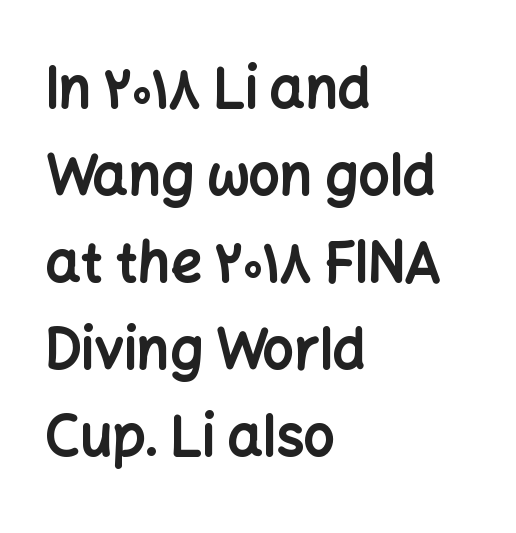
Q: Is the text bold? A: Yes.
Q: Is the text italic (slanted)? A: No, it is upright.
Q: Is the typeface a serif or a sans-serif typeface? A: Sans-serif.
Q: Is the text underlined? A: No.
Q: How is the paragraph aligned? A: Left-aligned.
Q: Is the spacing between letters normal or unusually wide? A: Normal.
Q: Is the spacing between lines tight, normal or loose? A: Normal.
Q: Width (condensed, normal, or wide)? A: Normal.
Q: Stroke contrast? A: Low.
Q: x-height? A: Medium.
Q: Monospaced? A: No.
